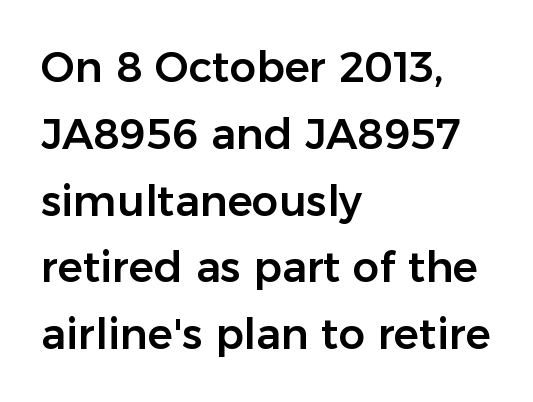
The image shows 42 px sans-serif type, upright; set left-aligned, normal line spacing (1.59x), normal letter spacing, not underlined; low stroke contrast and a medium x-height.
